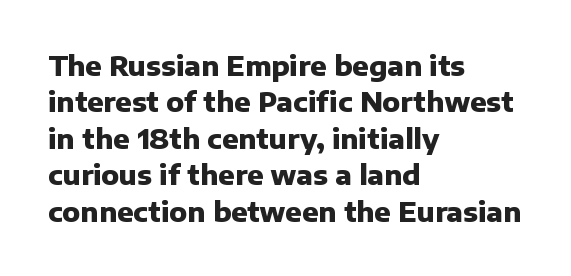
Q: Is the text bold? A: Yes.
Q: Is the text italic (slanted)? A: No, it is upright.
Q: Is the text underlined? A: No.
Q: How is the paragraph aligned? A: Left-aligned.
Q: Is the spacing between letters normal or unusually wide? A: Normal.
Q: Is the spacing between lines tight, normal or loose? A: Normal.
